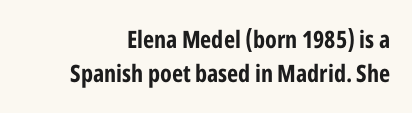
The image shows 24 px bold type, upright; set normal line spacing (1.42x), normal letter spacing, not underlined.
